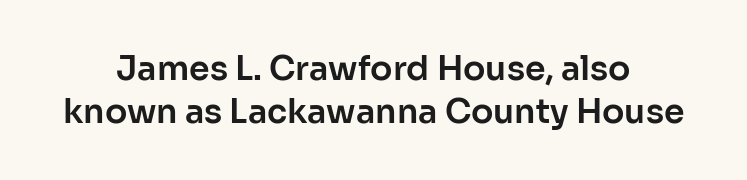
Does the lettering tilt? It doesn't — this is upright. Horizontal bands of white between lines are of average thickness. Do the characters align in a grid? No, the font is proportional. Is the block centered? Yes — each line is placed symmetrically about the middle. Look at the tracking — it's just the regular setting, nothing added.
